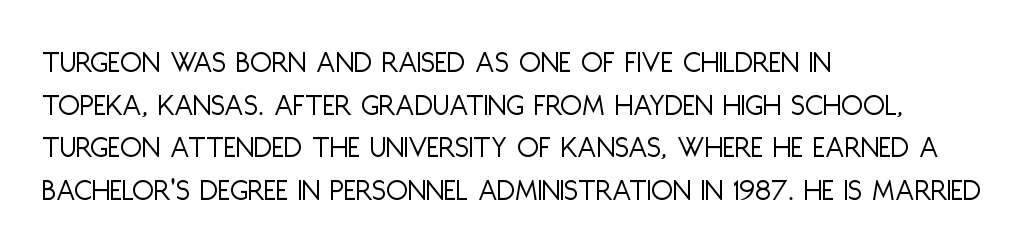
The image shows 32 px light, condensed sans-serif type, upright; set left-aligned, normal line spacing (1.33x), normal letter spacing, not underlined; low stroke contrast and a large x-height.
